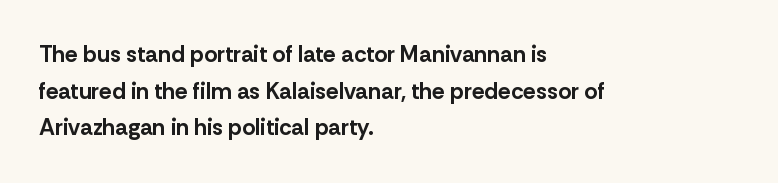
Visually the block forms a straight wall on the left and a jagged coastline on the right. The letters are bold, with thick, heavy strokes. The gap between lines stays unmarked. This sample keeps an unexceptional amount of space between lines. The horizontal fit of the characters is conventional and even. Vertical strokes here are truly vertical.
